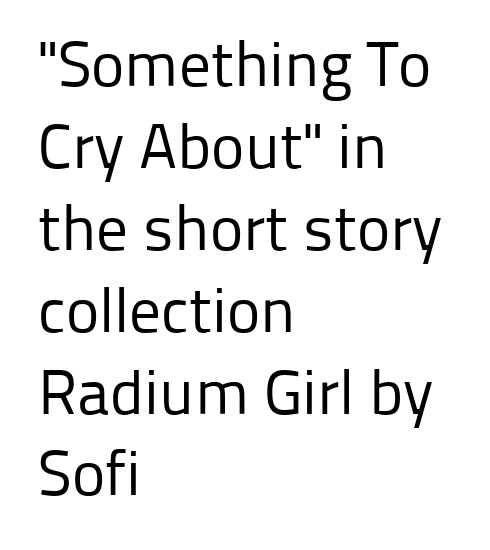
The image shows 63 px regular-weight sans-serif type, upright; set left-aligned, normal line spacing (1.3x), normal letter spacing, not underlined; low stroke contrast and a medium x-height.
